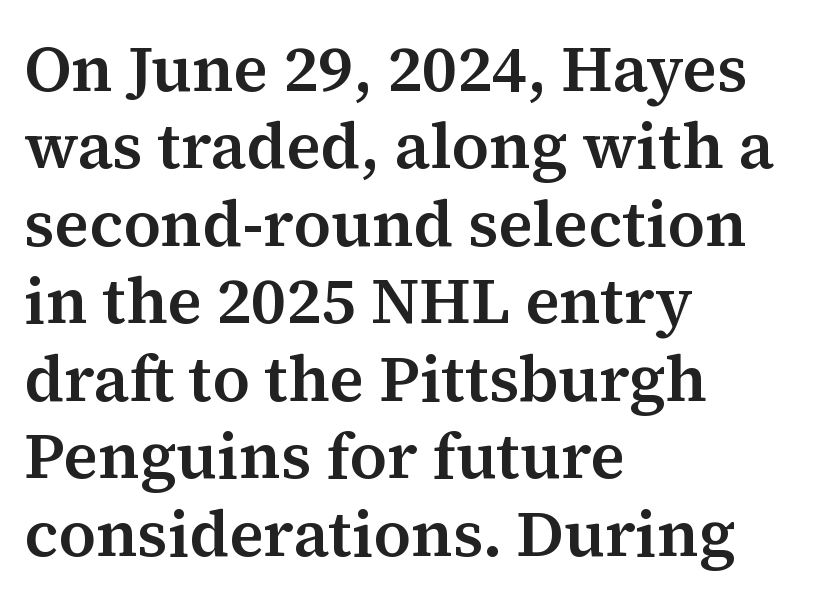
Q: Is the text italic (slanted)? A: No, it is upright.
Q: Is the typeface a serif or a sans-serif typeface? A: Serif.
Q: Is the text underlined? A: No.
Q: How is the paragraph aligned? A: Left-aligned.
Q: Is the spacing between letters normal or unusually wide? A: Normal.
Q: Width (condensed, normal, or wide)? A: Normal.
Q: Stroke contrast? A: Medium.
Q: x-height? A: Medium.
Q: Monospaced? A: No.
